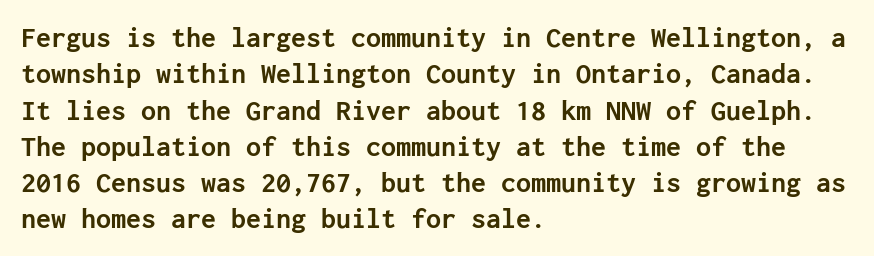
Q: Is the text bold? A: Yes.
Q: Is the text italic (slanted)? A: No, it is upright.
Q: Is the typeface a serif or a sans-serif typeface? A: Sans-serif.
Q: Is the text underlined? A: No.
Q: How is the paragraph aligned? A: Left-aligned.
Q: Is the spacing between letters normal or unusually wide? A: Normal.
Q: Width (condensed, normal, or wide)? A: Normal.
Q: Stroke contrast? A: Low.
Q: x-height? A: Medium.
